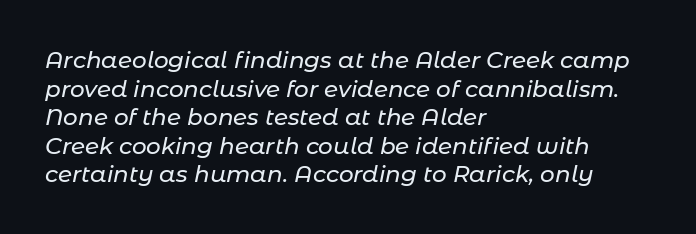
Q: Is the text italic (slanted)? A: Yes, it leans right by about 11 degrees.
Q: Is the text underlined? A: No.
Q: How is the paragraph aligned? A: Left-aligned.
Q: Is the spacing between letters normal or unusually wide? A: Normal.
